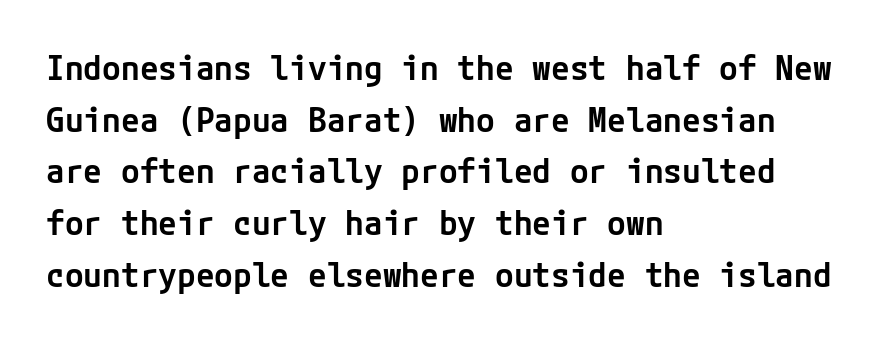
Does extra space separate the letters? No, they use regular spacing. A bit beefed up — I'd call it semibold rather than bold. Is the block centered? No — it sits flush against the left margin. Serif or sans? Sans — the stroke terminals are bare. The glyphs are unaccompanied by any horizontal stroke below them. Notice how the stems are strictly vertical — no italics here.
